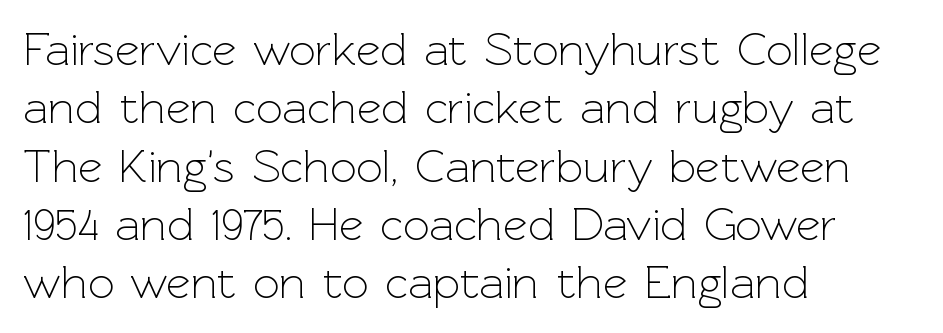
The image shows 47 px light sans-serif type, upright; set left-aligned, line spacing 1.24x, normal letter spacing, not underlined; a medium x-height.
